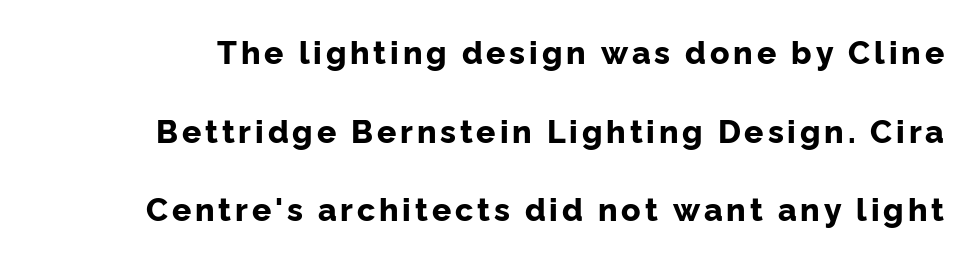
The image shows 32 px bold sans-serif type, upright; set loose line spacing (2.46x), not underlined; low stroke contrast and a medium x-height.
